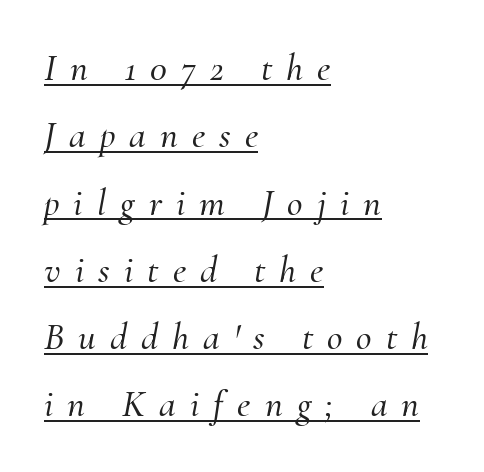
Q: Is the text italic (slanted)? A: Yes, it leans right by about 10 degrees.
Q: Is the typeface a serif or a sans-serif typeface? A: Serif.
Q: Is the text underlined? A: Yes.
Q: How is the paragraph aligned? A: Left-aligned.
Q: Is the spacing between letters normal or unusually wide? A: Unusually wide.
Q: Width (condensed, normal, or wide)? A: Normal.
Q: Stroke contrast? A: Medium.
Q: x-height? A: Small.
Q: Monospaced? A: No.
